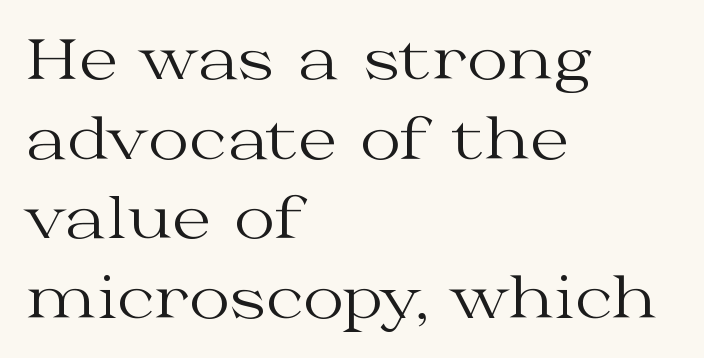
The image shows 56 px regular-weight, wide serif type, upright; set left-aligned, normal line spacing (1.42x), normal letter spacing, not underlined; medium stroke contrast and a medium x-height.
